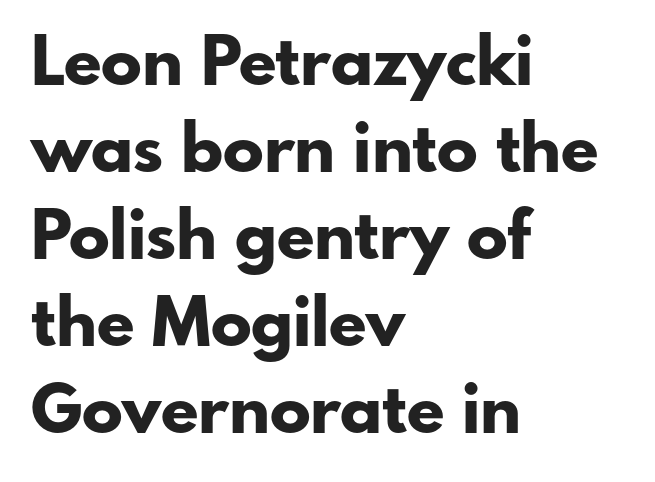
{"serif": "no", "italic": "no", "bold": "yes", "weight": "bold", "width": "normal", "stroke_contrast": "low", "x_height": "small", "monospaced": "no", "underline": "no", "align": "left", "line_spacing": "normal", "line_spacing_ratio": 1.28, "letter_spacing": "normal", "letter_spacing_em": 0.0, "glyph_px": 68}
